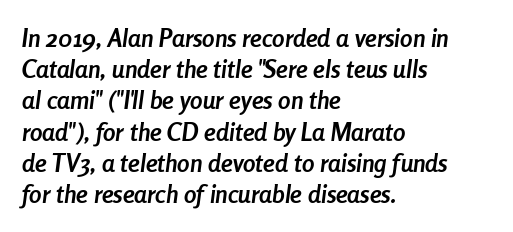
Typesetter's note: full bold, strokes at maximum text heaviness. The zone under the glyphs is completely vacant. Horizontal bands of white between lines are of average thickness. How are the letters spaced? Ordinarily, with no added tracking. Looking at the ascenders, they clearly lean.
